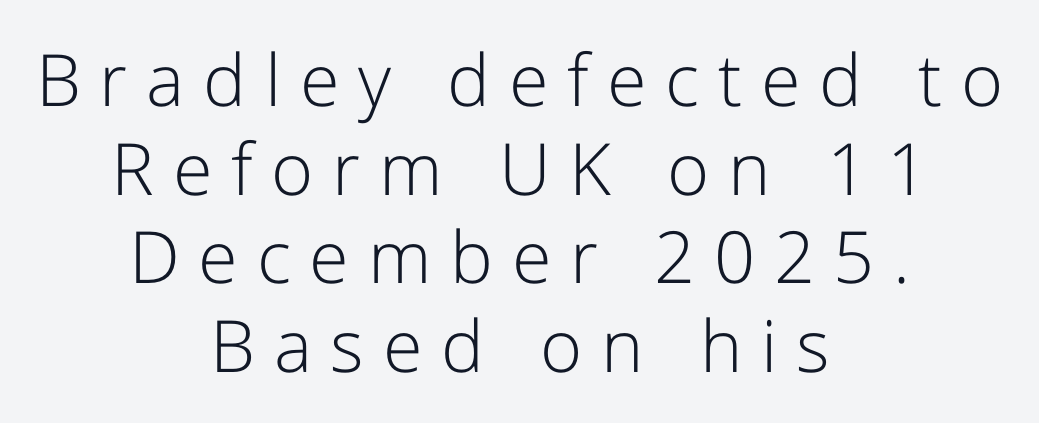
{"serif": "no", "italic": "no", "bold": "no", "weight": "light", "width": "normal", "stroke_contrast": "low", "x_height": "medium", "monospaced": "no", "underline": "no", "align": "center", "line_spacing_ratio": 1.23, "letter_spacing": "wide", "letter_spacing_em": 0.26, "glyph_px": 72}
